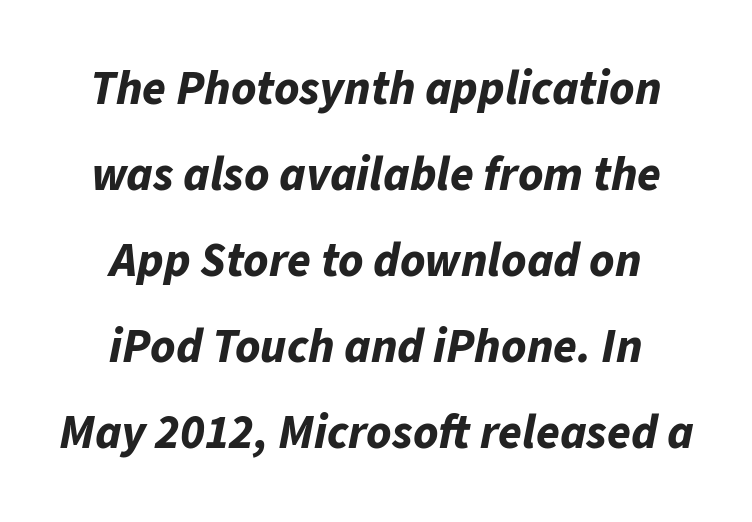
Q: Is the text bold? A: Yes.
Q: Is the text italic (slanted)? A: Yes, it leans right by about 11 degrees.
Q: Is the text underlined? A: No.
Q: How is the paragraph aligned? A: Centered.
Q: Is the spacing between letters normal or unusually wide? A: Normal.
Q: Width (condensed, normal, or wide)? A: Normal.
Q: Stroke contrast? A: Low.
Q: x-height? A: Medium.
Q: Monospaced? A: No.
